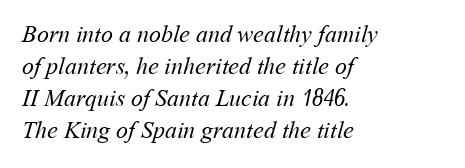
Q: Is the text bold? A: No.
Q: Is the text underlined? A: No.
Q: How is the paragraph aligned? A: Left-aligned.
Q: Is the spacing between letters normal or unusually wide? A: Normal.
Q: Is the spacing between lines tight, normal or loose? A: Normal.
